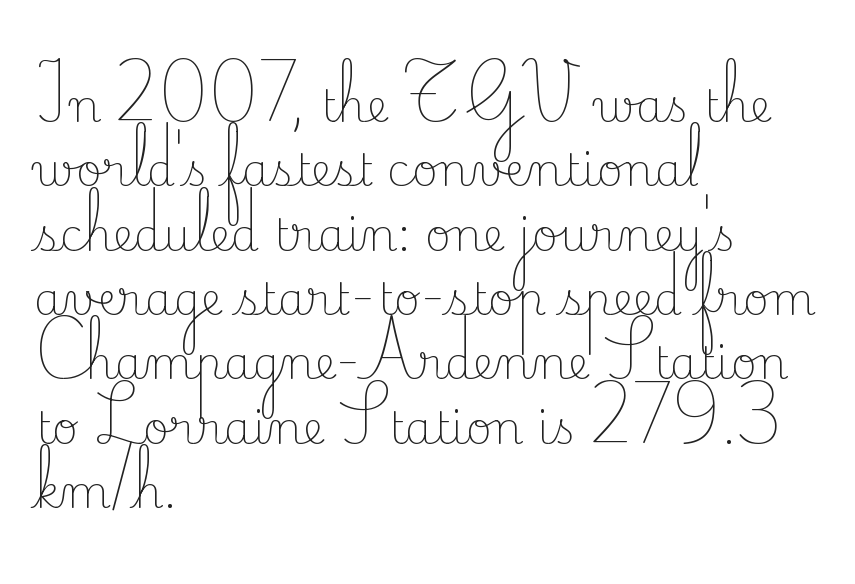
The image shows 45 px light serif type, upright; set left-aligned, normal line spacing (1.43x), normal letter spacing, not underlined; low stroke contrast and a small x-height.
